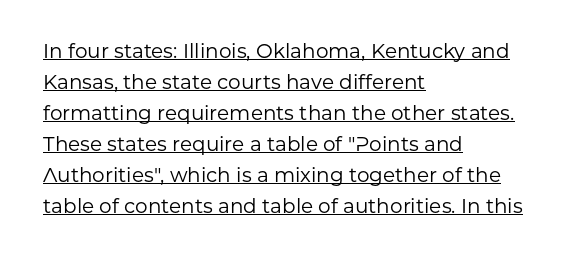
The passage is arranged the way most books set body copy — flush left. Heaviness? Minimal to ordinary, like unemphasized prose. Characters remain perfectly vertical along every line. This rendering leaves character spacing at its baseline value. Underlined type.
